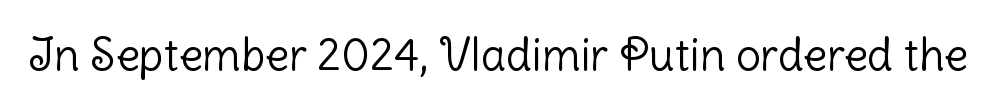
The image shows 44 px light sans-serif type, upright; set normal letter spacing, not underlined; low stroke contrast and a medium x-height.
